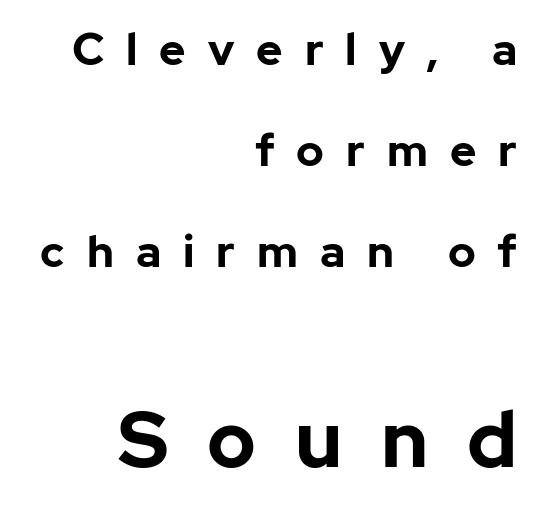
The image shows 79 px bold sans-serif type, upright; set right-aligned, loose line spacing (2.25x), unusually wide letter spacing (+0.49 em), not underlined; the second (bottom) block is 1.76x larger; low stroke contrast and a medium x-height.
